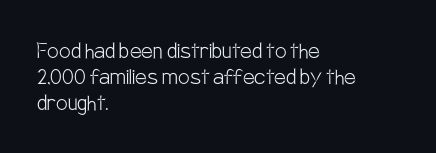
The image shows 26 px text type, upright; set left-aligned, tight line spacing (1.0x), normal letter spacing, not underlined.
